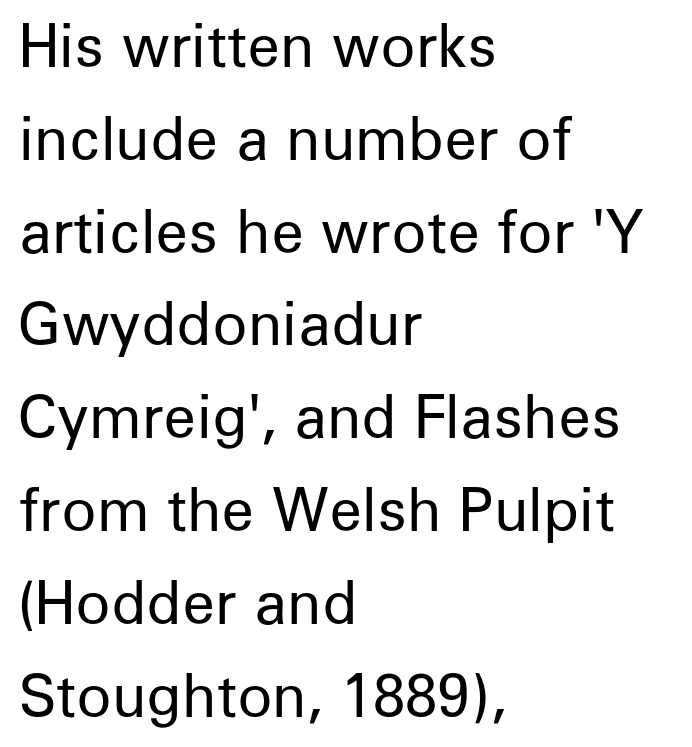
The rendering anchors every line to the left-hand side. Beneath every word, the page is bare. The designer went with a sans here, leaving each stem footless. Nobody touched the tracking dial on this one.
